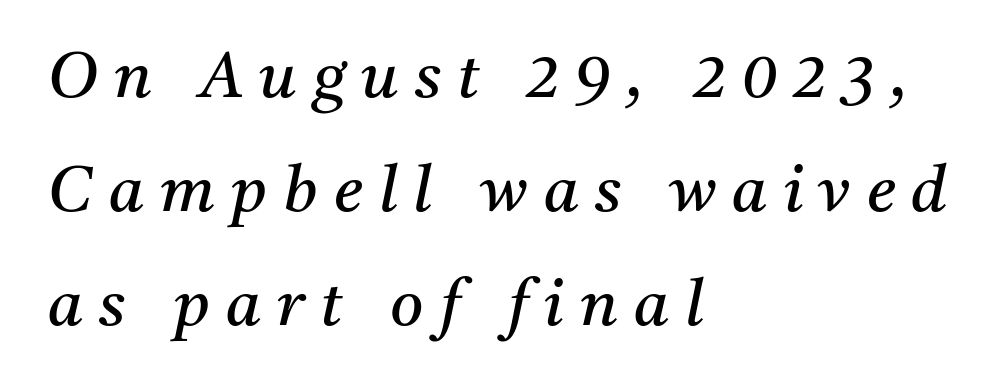
Q: Is the text bold? A: No.
Q: Is the text italic (slanted)? A: Yes, it leans right by about 11 degrees.
Q: Is the typeface a serif or a sans-serif typeface? A: Serif.
Q: Is the text underlined? A: No.
Q: How is the paragraph aligned? A: Left-aligned.
Q: Is the spacing between letters normal or unusually wide? A: Unusually wide.
Q: Width (condensed, normal, or wide)? A: Normal.
Q: Stroke contrast? A: Medium.
Q: x-height? A: Medium.
Q: Monospaced? A: No.
